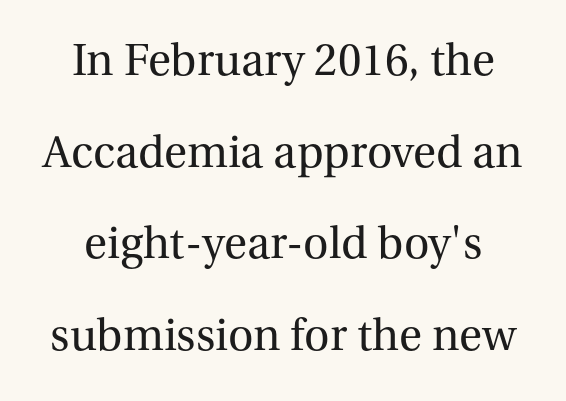
The letterforms sit at book weight or below. The rendering keeps characters at their native spacing. Widely set lines give the paragraph a tall, airy silhouette. These lines are rendered in a variable-pitch font.
